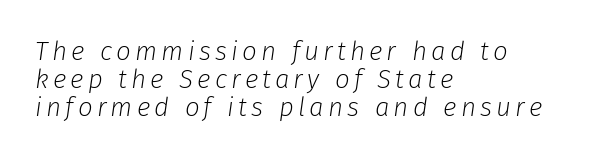
Q: Is the text bold? A: No.
Q: Is the text italic (slanted)? A: Yes, it leans right by about 8 degrees.
Q: Is the text underlined? A: No.
Q: How is the paragraph aligned? A: Left-aligned.
Q: Is the spacing between lines tight, normal or loose? A: Tight.
